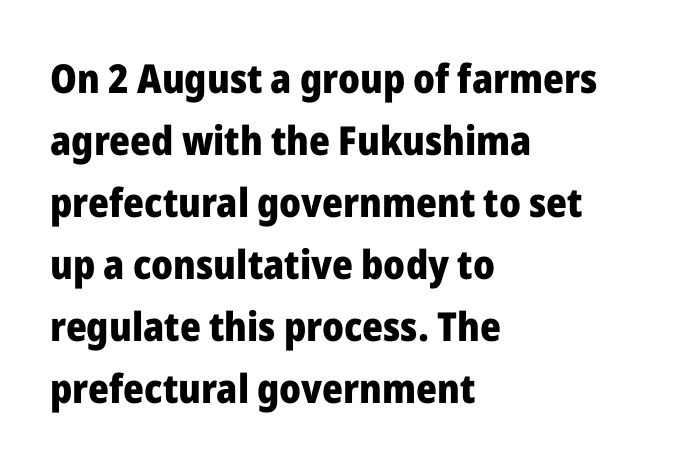
{"serif": "no", "italic": "no", "bold": "yes", "weight": "heavy", "width": "normal", "stroke_contrast": "low", "x_height": "medium", "monospaced": "no", "underline": "no", "align": "left", "line_spacing": "normal", "line_spacing_ratio": 1.55, "letter_spacing": "normal", "letter_spacing_em": 0.0, "glyph_px": 40}
